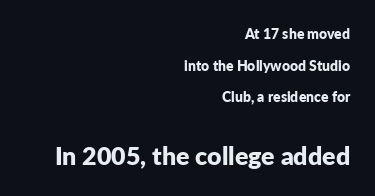
Q: Is the text bold? A: Yes.
Q: Is the text italic (slanted)? A: No, it is upright.
Q: Is the text underlined? A: No.
Q: How is the paragraph aligned? A: Right-aligned.
Q: Is the spacing between letters normal or unusually wide? A: Normal.
Q: Is the spacing between lines tight, normal or loose? A: Loose.
Q: Which block of text is set in a larger size, the first (top) or the second (bottom)? A: The second (bottom) one.
